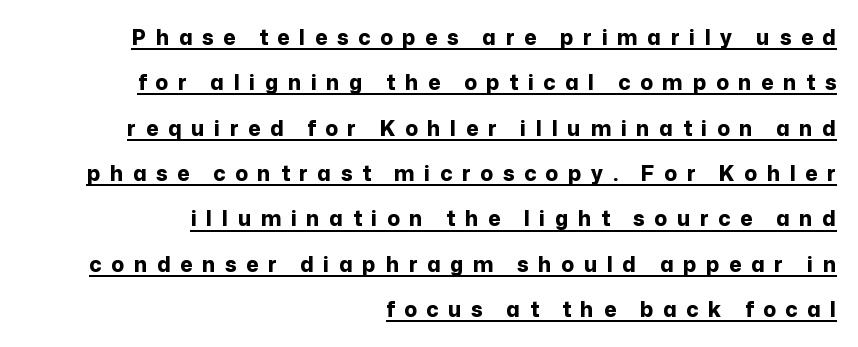
The image shows 21 px bold type, upright; set right-aligned, loose line spacing (2.16x), unusually wide letter spacing (+0.46 em), underlined.
